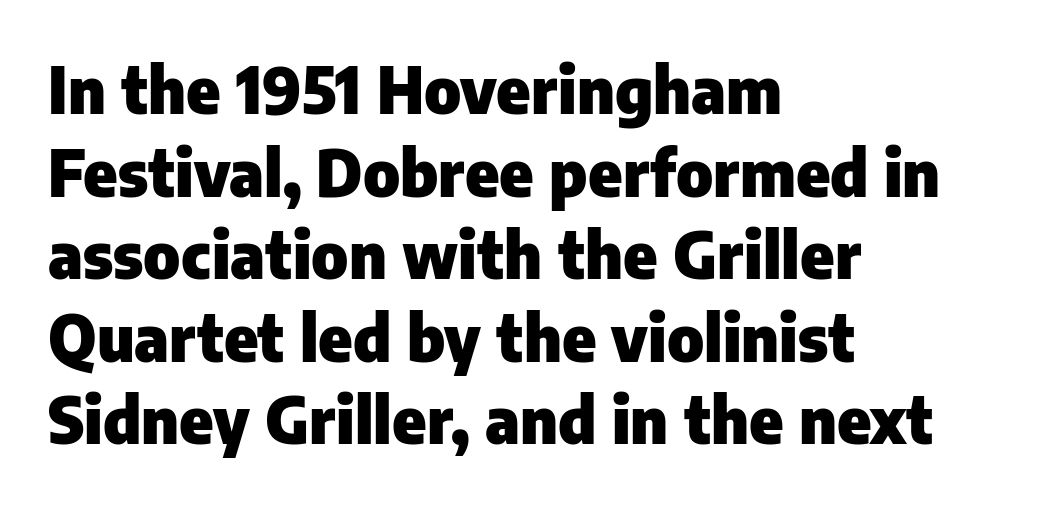
Q: Is the text bold? A: Yes.
Q: Is the text italic (slanted)? A: No, it is upright.
Q: Is the typeface a serif or a sans-serif typeface? A: Sans-serif.
Q: Is the text underlined? A: No.
Q: How is the paragraph aligned? A: Left-aligned.
Q: Is the spacing between letters normal or unusually wide? A: Normal.
Q: Is the spacing between lines tight, normal or loose? A: Normal.
Q: Width (condensed, normal, or wide)? A: Normal.
Q: Stroke contrast? A: Low.
Q: x-height? A: Medium.
Q: Monospaced? A: No.
